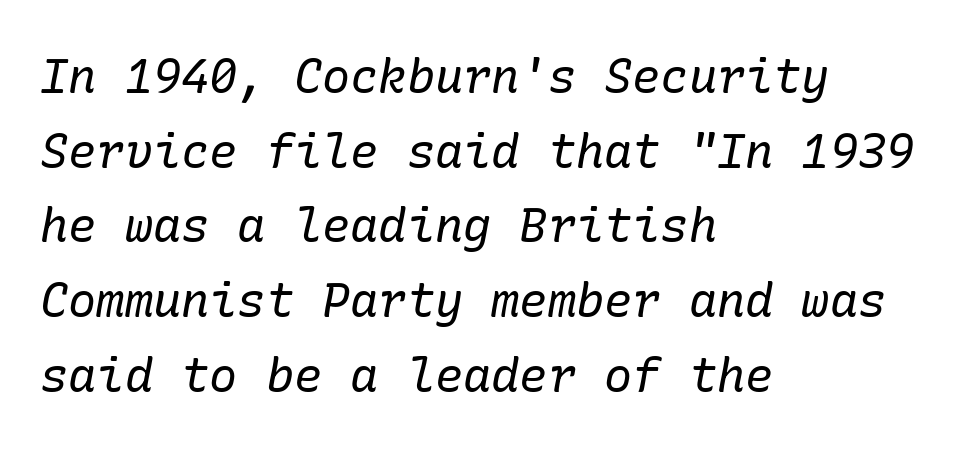
{"italic": "yes", "lean": "right", "slant_degrees": 10, "bold": "no", "weight": "regular", "width": "normal", "stroke_contrast": "low", "x_height": "medium", "underline": "no", "align": "left", "line_spacing": "normal", "line_spacing_ratio": 1.59, "letter_spacing": "normal", "letter_spacing_em": 0.0, "glyph_px": 47}
